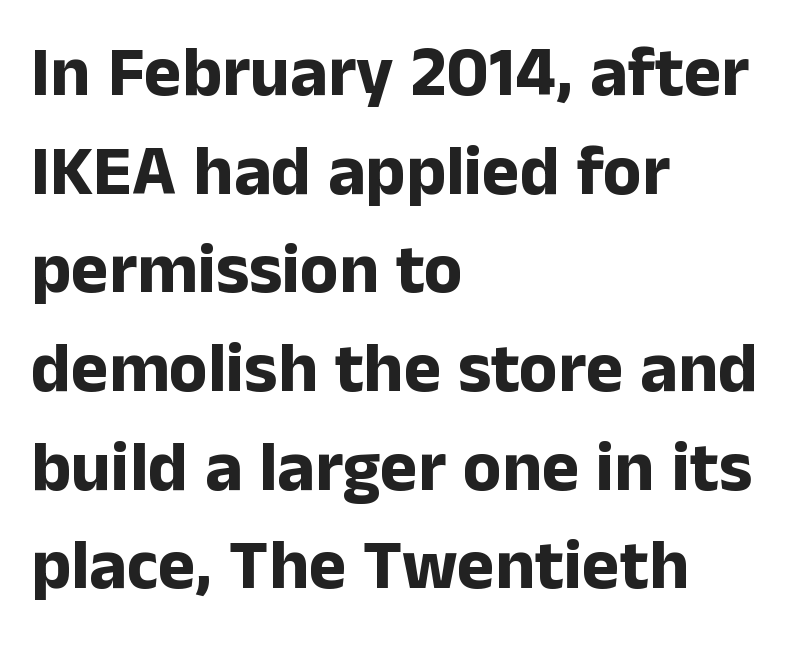
Q: Is the text bold? A: Yes.
Q: Is the text italic (slanted)? A: No, it is upright.
Q: Is the typeface a serif or a sans-serif typeface? A: Sans-serif.
Q: Is the text underlined? A: No.
Q: How is the paragraph aligned? A: Left-aligned.
Q: Is the spacing between letters normal or unusually wide? A: Normal.
Q: Is the spacing between lines tight, normal or loose? A: Normal.
Q: Width (condensed, normal, or wide)? A: Normal.
Q: Stroke contrast? A: Low.
Q: x-height? A: Medium.
Q: Monospaced? A: No.
